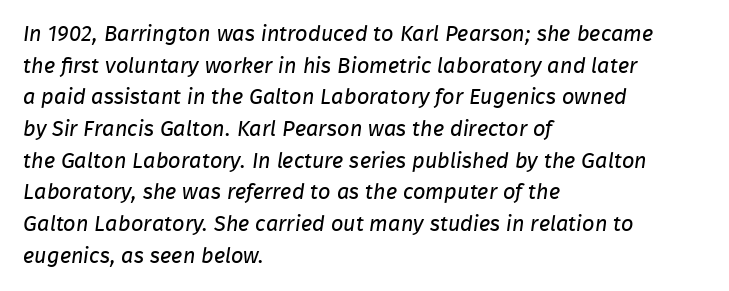
{"bold": "no", "underline": "no", "align": "left", "line_spacing": "normal", "line_spacing_ratio": 1.44, "letter_spacing": "normal", "letter_spacing_em": 0.0, "glyph_px": 22}
